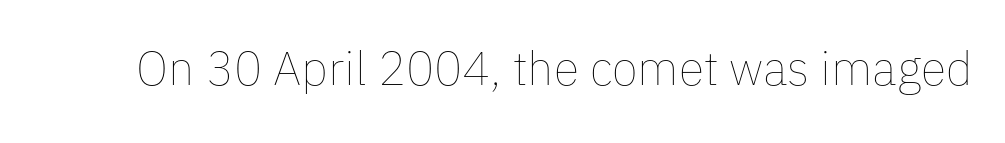
{"italic": "no", "bold": "no", "weight": "thin", "width": "normal", "stroke_contrast": "low", "x_height": "medium", "monospaced": "no", "underline": "no", "letter_spacing": "normal", "letter_spacing_em": 0.0, "glyph_px": 47}
